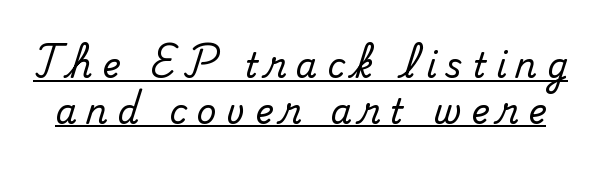
Q: Is the text italic (slanted)? A: Yes.
Q: Is the typeface a serif or a sans-serif typeface? A: Serif.
Q: Is the text underlined? A: Yes.
Q: Is the spacing between letters normal or unusually wide? A: Unusually wide.
Q: Is the spacing between lines tight, normal or loose? A: Normal.
Q: Width (condensed, normal, or wide)? A: Normal.
Q: Stroke contrast? A: Medium.
Q: x-height? A: Small.
Q: Monospaced? A: No.
